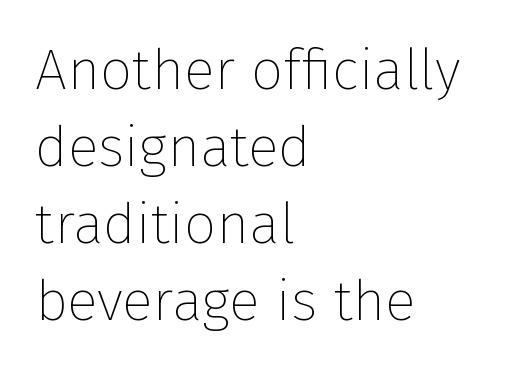
Descenders are the only things crossing below the line. Each letter keeps its own natural width here, so spacing adapts to shape. No italicization has been applied; the sample stays upright. The rendering anchors every line to the left-hand side. A normal amount of white space separates one row of letters from the next.
